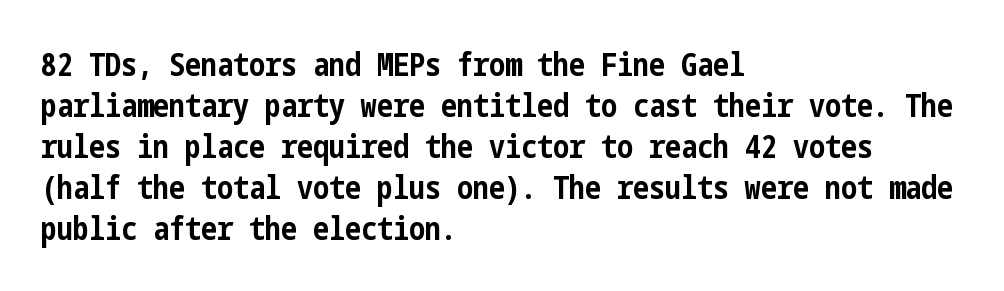
The image shows 32 px bold, condensed sans-serif type, upright; set left-aligned, normal line spacing (1.28x), normal letter spacing, not underlined; low stroke contrast and a medium x-height.
